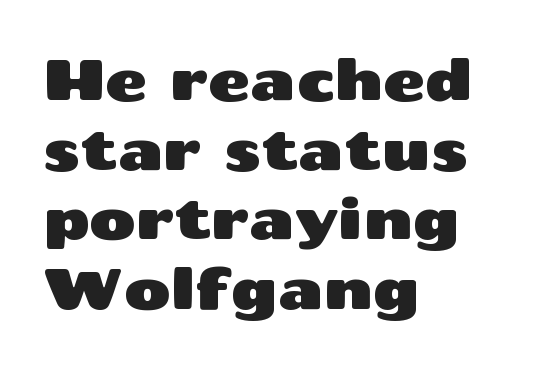
The image shows 57 px wide sans-serif type, upright; set left-aligned, line spacing 1.22x, normal letter spacing, not underlined; medium stroke contrast and a medium x-height.
